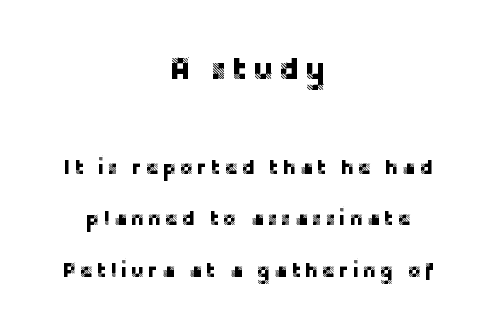
Q: Is the text italic (slanted)? A: No, it is upright.
Q: Is the typeface a serif or a sans-serif typeface? A: Sans-serif.
Q: Is the text underlined? A: No.
Q: How is the paragraph aligned? A: Centered.
Q: Is the spacing between lines tight, normal or loose? A: Loose.
Q: Which block of text is set in a larger size, the first (top) or the second (bottom)? A: The first (top) one.
Q: Width (condensed, normal, or wide)? A: Normal.
Q: Stroke contrast? A: Low.
Q: x-height? A: Large.
Q: Monospaced? A: No.
